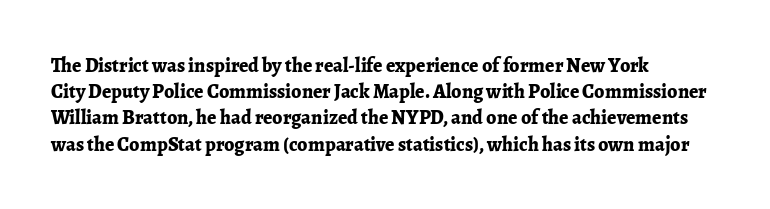
Leftover space on each line is placed entirely after the last word. Honestly, the row spacing looks completely unremarkable. This sample uses an upright cut, with every glyph sitting square on the baseline. A typesetter would call this zero additional tracking. Check the space under the baseline: it is left empty.
